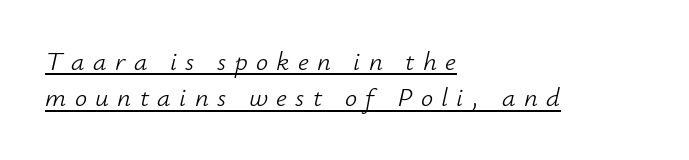
Q: Is the text bold? A: No.
Q: Is the text italic (slanted)? A: Yes, it leans right by about 12 degrees.
Q: Is the text underlined? A: Yes.
Q: How is the paragraph aligned? A: Left-aligned.
Q: Is the spacing between letters normal or unusually wide? A: Unusually wide.
Q: Is the spacing between lines tight, normal or loose? A: Normal.
